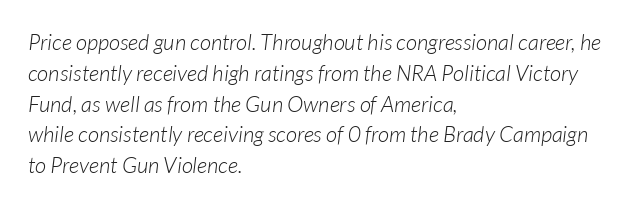
Visually the block forms a straight wall on the left and a jagged coastline on the right. This reads as an unemphasized weight, regular at the heaviest. Underlining? Definitely not there. The designer left line spacing at the default. The rendering keeps characters at their native spacing. Slant detected: the letters are inclined.
